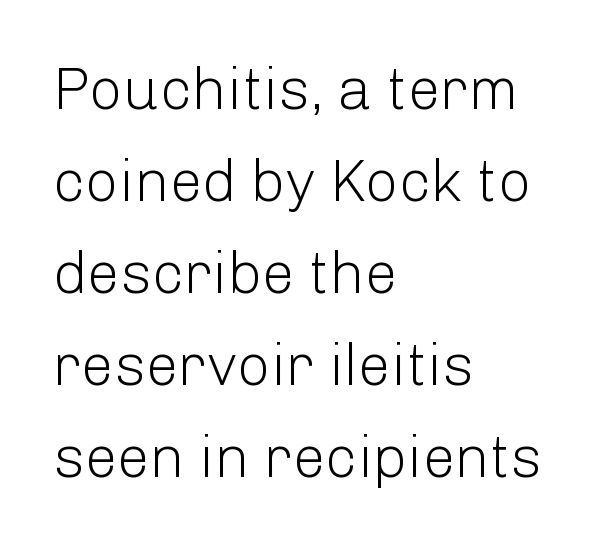
The image shows 59 px light sans-serif type, upright; set left-aligned, normal line spacing (1.56x), normal letter spacing, not underlined; low stroke contrast and a medium x-height.
